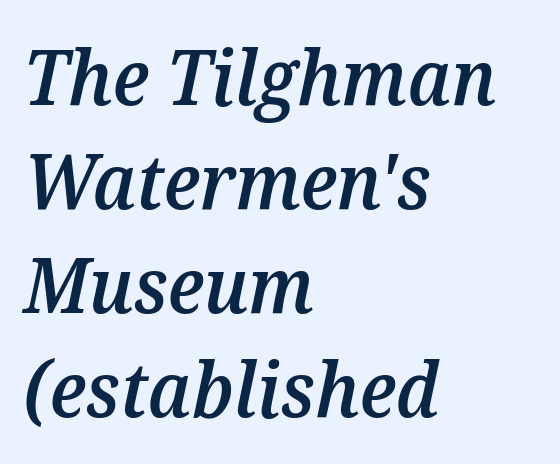
{"italic": "yes", "lean": "right", "slant_degrees": 12, "bold": "semi", "weight": "semibold", "width": "normal", "stroke_contrast": "medium", "x_height": "medium", "monospaced": "no", "underline": "no", "align": "left", "line_spacing": "normal", "line_spacing_ratio": 1.37, "letter_spacing": "normal", "letter_spacing_em": 0.0, "glyph_px": 76}
